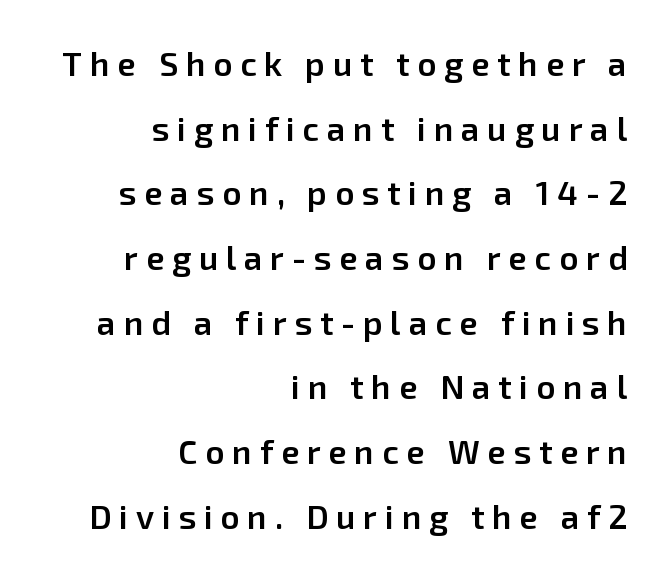
Line spacing here is loose. Stroke terminals: plain, sans-serif. Typographic density is moderately raised because the face is semibold. The gaps between neighbouring characters are conspicuously large. This is roman type, the default non-slanted kind. Horizontal alignment here is rightward, an uncommon choice for prose.
